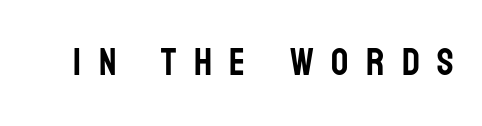
Q: Is the text italic (slanted)? A: No, it is upright.
Q: Is the typeface a serif or a sans-serif typeface? A: Sans-serif.
Q: Is the text underlined? A: No.
Q: Is the spacing between letters normal or unusually wide? A: Unusually wide.
Q: Width (condensed, normal, or wide)? A: Condensed.
Q: Stroke contrast? A: Low.
Q: x-height? A: Large.
Q: Monospaced? A: No.
